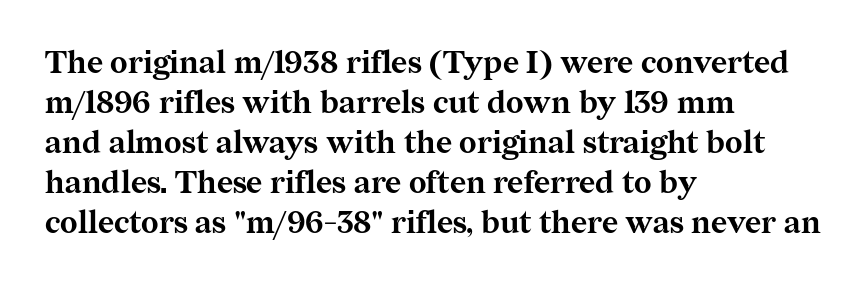
The image shows 31 px bold serif type, upright; set left-aligned, normal line spacing (1.29x), normal letter spacing, not underlined; medium stroke contrast and a medium x-height.
